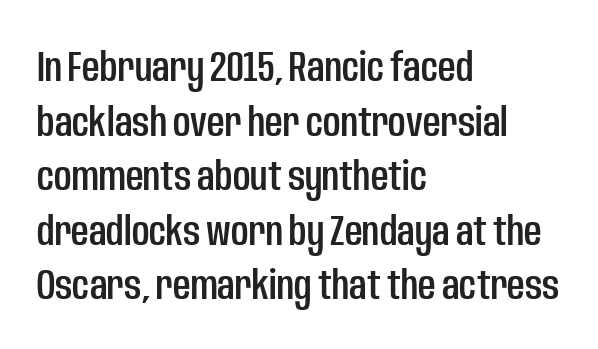
The image shows 43 px condensed sans-serif type, upright; set left-aligned, normal line spacing (1.27x), normal letter spacing, not underlined; low stroke contrast and a large x-height.
